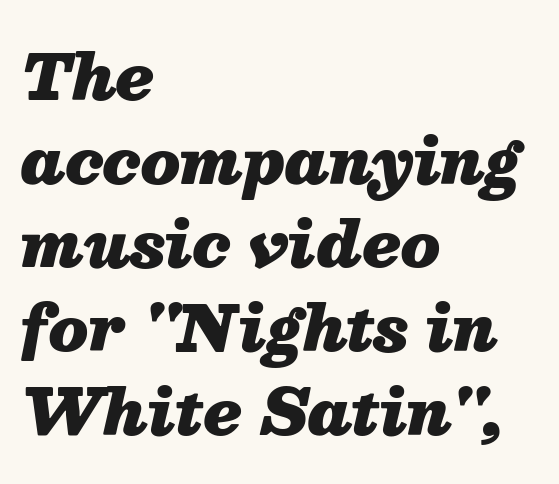
The image shows 62 px heavy type, italic (leaning right); set left-aligned, normal line spacing (1.35x), normal letter spacing, not underlined; medium stroke contrast and a medium x-height.
